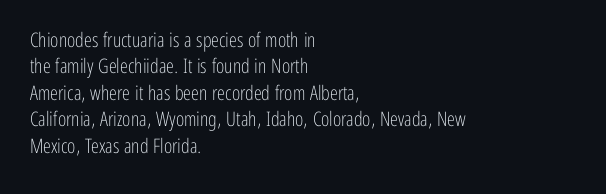
{"italic": "no", "bold": "no", "underline": "no", "align": "left", "line_spacing": "normal", "line_spacing_ratio": 1.32, "letter_spacing": "normal", "letter_spacing_em": 0.0, "glyph_px": 20}
